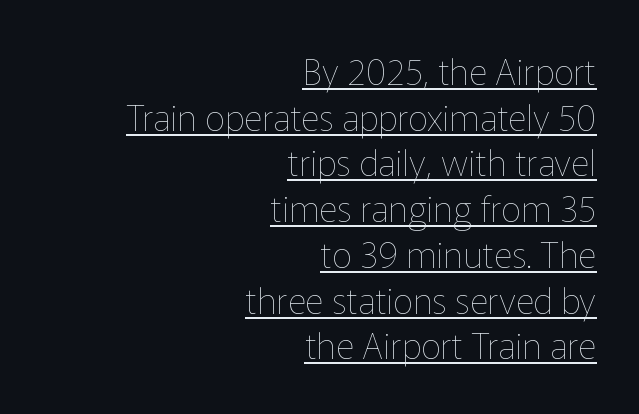
Q: Is the text bold? A: No.
Q: Is the text italic (slanted)? A: No, it is upright.
Q: Is the text underlined? A: Yes.
Q: How is the paragraph aligned? A: Right-aligned.
Q: Is the spacing between letters normal or unusually wide? A: Normal.
Q: Is the spacing between lines tight, normal or loose? A: Normal.
Q: Width (condensed, normal, or wide)? A: Normal.
Q: Stroke contrast? A: Low.
Q: x-height? A: Medium.
Q: Monospaced? A: No.
